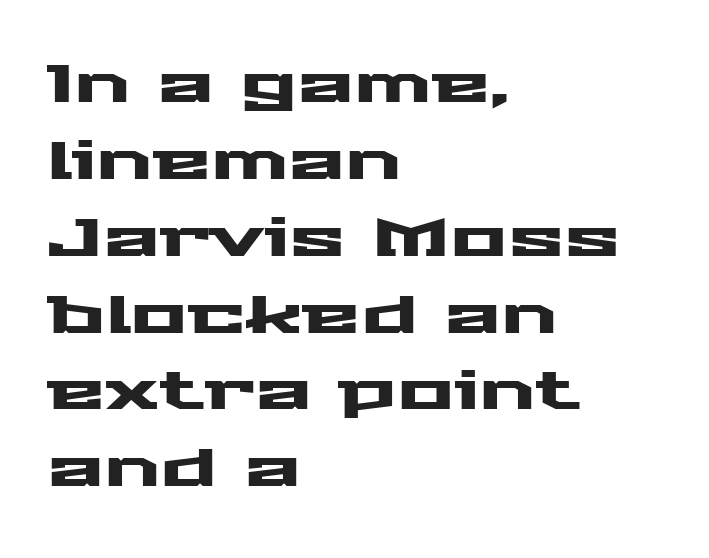
Q: Is the text italic (slanted)? A: No, it is upright.
Q: Is the typeface a serif or a sans-serif typeface? A: Sans-serif.
Q: Is the text underlined? A: No.
Q: How is the paragraph aligned? A: Left-aligned.
Q: Is the spacing between letters normal or unusually wide? A: Normal.
Q: Is the spacing between lines tight, normal or loose? A: Normal.
Q: Width (condensed, normal, or wide)? A: Wide.
Q: Stroke contrast? A: Medium.
Q: x-height? A: Medium.
Q: Monospaced? A: No.
